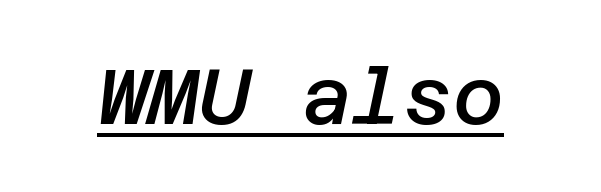
{"italic": "yes", "lean": "right", "slant_degrees": 12, "bold": "semi", "weight": "semibold", "width": "normal", "stroke_contrast": "low", "x_height": "large", "underline": "yes", "letter_spacing": "normal", "letter_spacing_em": 0.0, "glyph_px": 78}
